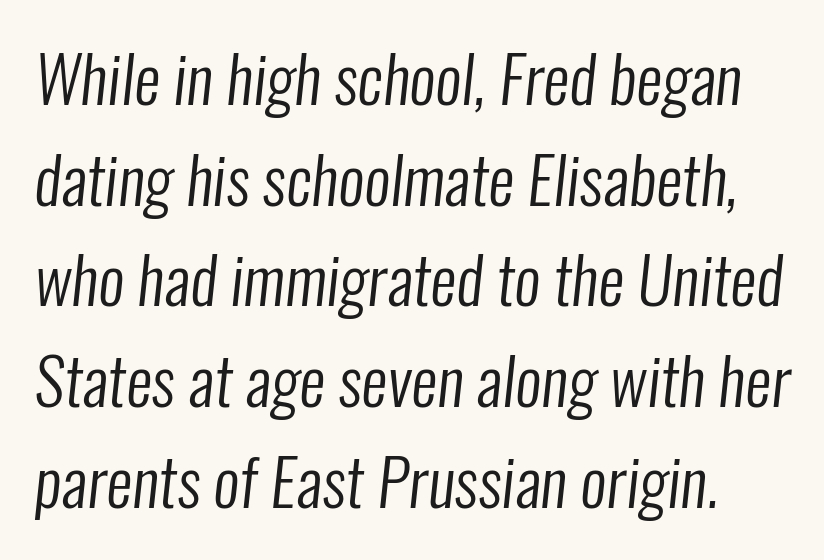
Q: Is the text bold? A: No.
Q: Is the typeface a serif or a sans-serif typeface? A: Sans-serif.
Q: Is the text underlined? A: No.
Q: Is the spacing between letters normal or unusually wide? A: Normal.
Q: Is the spacing between lines tight, normal or loose? A: Normal.
Q: Width (condensed, normal, or wide)? A: Condensed.
Q: Stroke contrast? A: Low.
Q: x-height? A: Medium.
Q: Monospaced? A: No.
